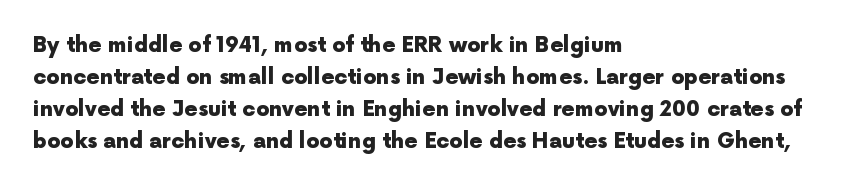
The type sits square on the baseline with zero lean. Summary of weight: heavy, a full bold. Interline gaps are of average width in this sample. The type is set solid horizontally, with unmodified tracking. Underline: absent.
